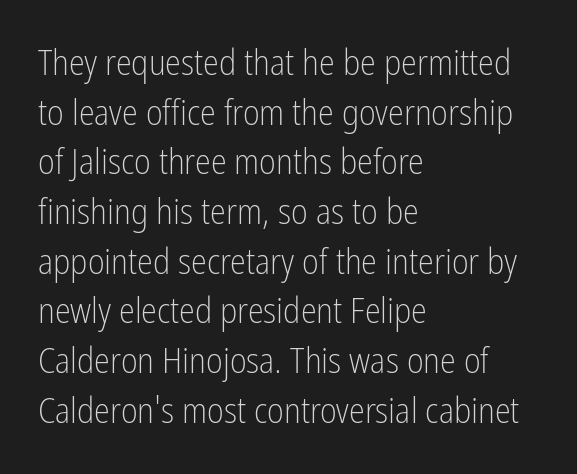
{"serif": "no", "italic": "no", "bold": "no", "weight": "light", "width": "condensed", "stroke_contrast": "low", "x_height": "medium", "monospaced": "no", "underline": "no", "align": "left", "line_spacing": "normal", "line_spacing_ratio": 1.38, "letter_spacing": "normal", "letter_spacing_em": 0.0, "glyph_px": 36}
